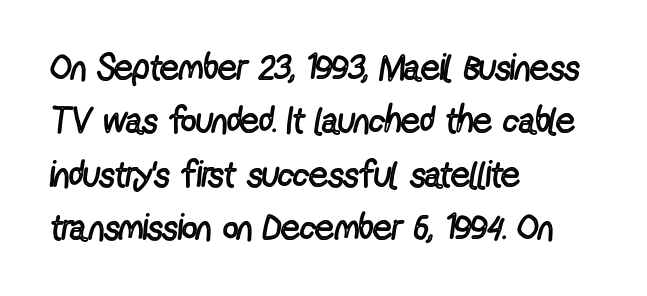
Grotesque or geometric, the face here clearly has no serifs. Line spacing here is normal. In CSS terms this would be text-align: left. The typeface has the unassuming heft of standard copy or less.
